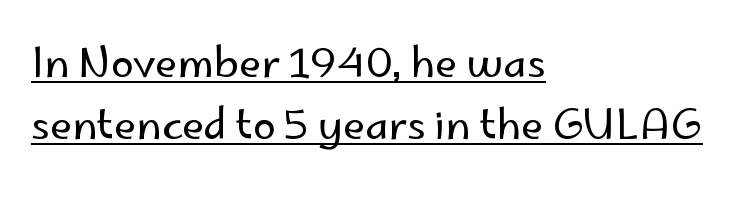
Underline: present. Casual observation: everything's shoved over to the left. Caption: face not bold, strokes unweighted. Here the glyphs are tracked normally, forming tight word shapes. These lines are composed in type without serifs. Ordinary non-slanted type is in use.
